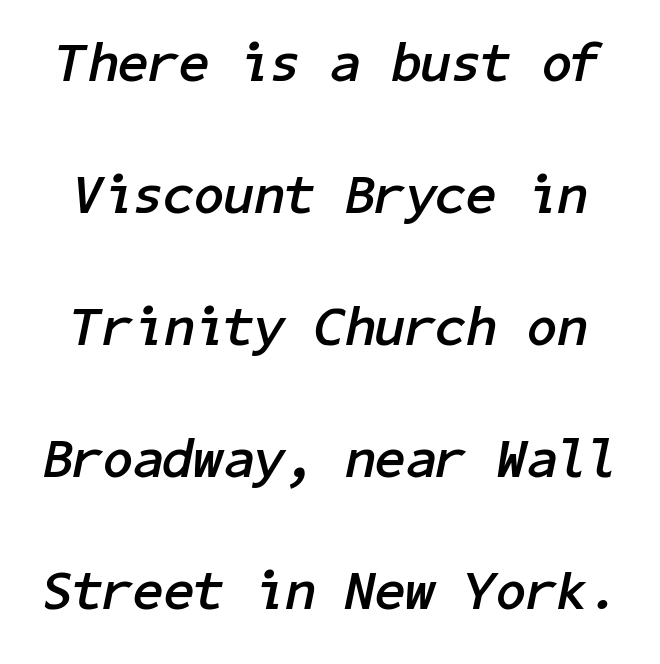
Q: Is the text bold? A: Yes.
Q: Is the text italic (slanted)? A: Yes, it leans right by about 11 degrees.
Q: Is the text underlined? A: No.
Q: Is the spacing between letters normal or unusually wide? A: Normal.
Q: Is the spacing between lines tight, normal or loose? A: Loose.
Q: Width (condensed, normal, or wide)? A: Normal.
Q: Stroke contrast? A: Low.
Q: x-height? A: Medium.
